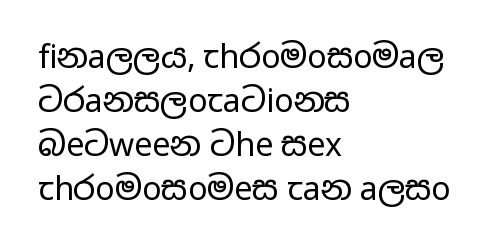
Q: Is the text bold? A: No.
Q: Is the text italic (slanted)? A: No, it is upright.
Q: Is the typeface a serif or a sans-serif typeface? A: Sans-serif.
Q: Is the text underlined? A: No.
Q: How is the paragraph aligned? A: Left-aligned.
Q: Is the spacing between letters normal or unusually wide? A: Normal.
Q: Is the spacing between lines tight, normal or loose? A: Normal.
Q: Width (condensed, normal, or wide)? A: Wide.
Q: Stroke contrast? A: Low.
Q: x-height? A: Medium.
Q: Monospaced? A: No.
